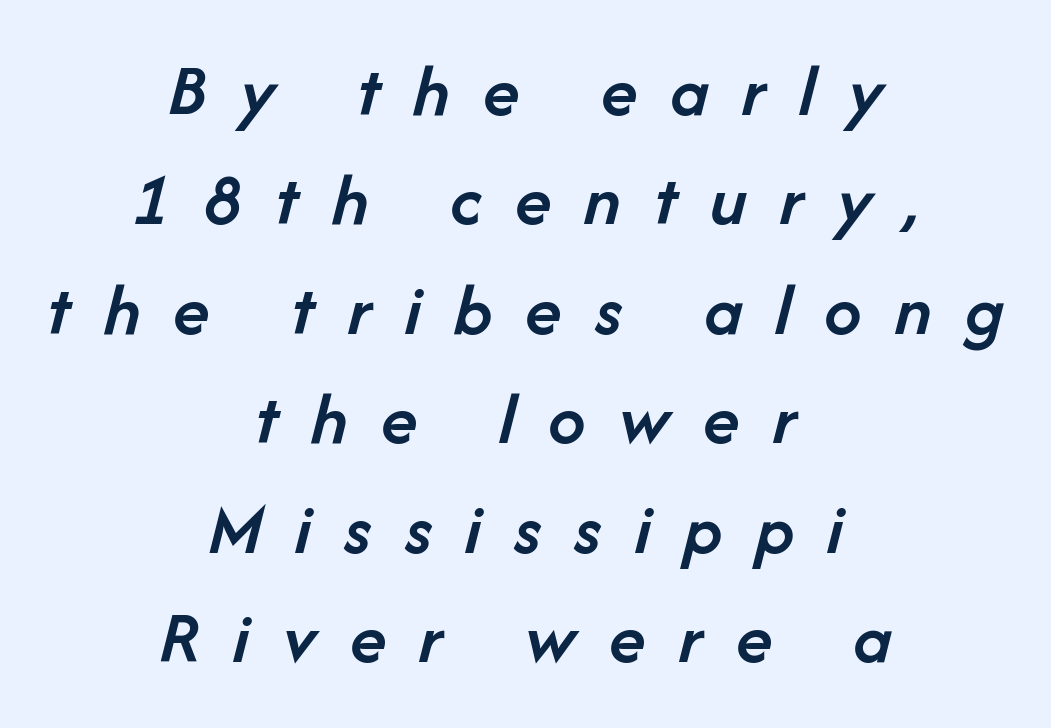
Q: Is the text bold? A: Semi-bold.
Q: Is the text italic (slanted)? A: Yes, it leans right by about 14 degrees.
Q: Is the text underlined? A: No.
Q: How is the paragraph aligned? A: Centered.
Q: Is the spacing between letters normal or unusually wide? A: Unusually wide.
Q: Is the spacing between lines tight, normal or loose? A: Normal.
Q: Width (condensed, normal, or wide)? A: Normal.
Q: Stroke contrast? A: Low.
Q: x-height? A: Medium.
Q: Monospaced? A: No.
